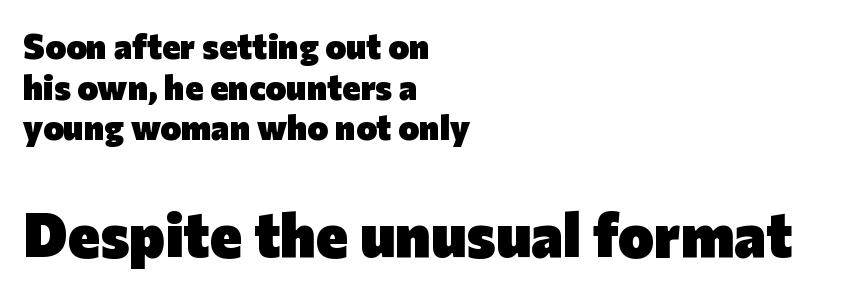
Q: Is the text bold? A: Yes.
Q: Is the text italic (slanted)? A: No, it is upright.
Q: Is the typeface a serif or a sans-serif typeface? A: Sans-serif.
Q: Is the text underlined? A: No.
Q: How is the paragraph aligned? A: Left-aligned.
Q: Is the spacing between letters normal or unusually wide? A: Normal.
Q: Which block of text is set in a larger size, the first (top) or the second (bottom)? A: The second (bottom) one.
Q: Width (condensed, normal, or wide)? A: Normal.
Q: Stroke contrast? A: Low.
Q: x-height? A: Medium.
Q: Monospaced? A: No.
